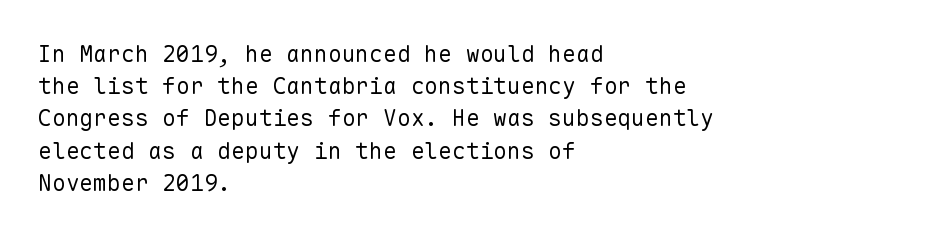
The image shows 23 px text type, upright; set left-aligned, normal line spacing (1.4x), normal letter spacing, not underlined.
